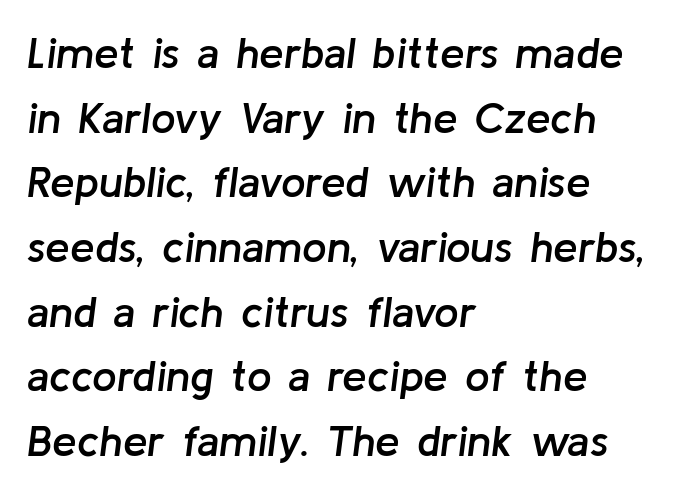
Think of a printed novel: that variable character pitch is what you see here. This sample uses plain, unmodified letter spacing. Rendered with sloped, italic letterforms. The foot of each line stays bare and open.
